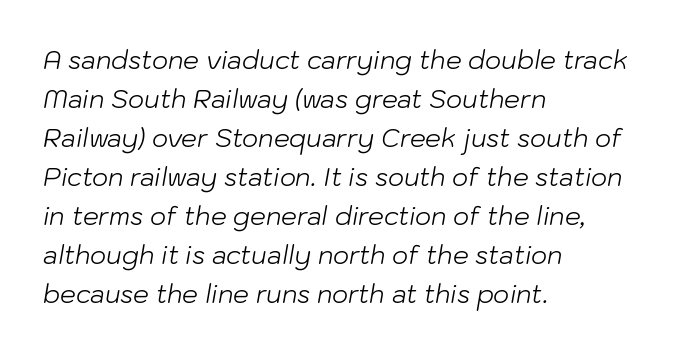
Q: Is the text bold? A: No.
Q: Is the text italic (slanted)? A: Yes, it leans right by about 10 degrees.
Q: Is the text underlined? A: No.
Q: How is the paragraph aligned? A: Left-aligned.
Q: Is the spacing between letters normal or unusually wide? A: Normal.
Q: Is the spacing between lines tight, normal or loose? A: Normal.
